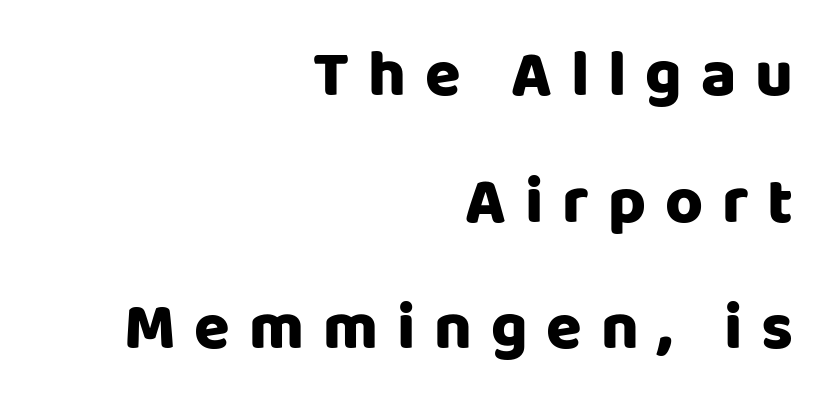
Q: Is the text bold? A: Yes.
Q: Is the text italic (slanted)? A: No, it is upright.
Q: Is the typeface a serif or a sans-serif typeface? A: Sans-serif.
Q: Is the text underlined? A: No.
Q: How is the paragraph aligned? A: Right-aligned.
Q: Is the spacing between letters normal or unusually wide? A: Unusually wide.
Q: Is the spacing between lines tight, normal or loose? A: Loose.
Q: Width (condensed, normal, or wide)? A: Normal.
Q: Stroke contrast? A: Low.
Q: x-height? A: Large.
Q: Monospaced? A: No.
